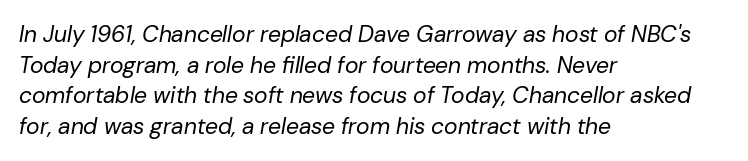
The image shows 23 px text type, italic (leaning right); set left-aligned, normal line spacing (1.33x), normal letter spacing, not underlined.
